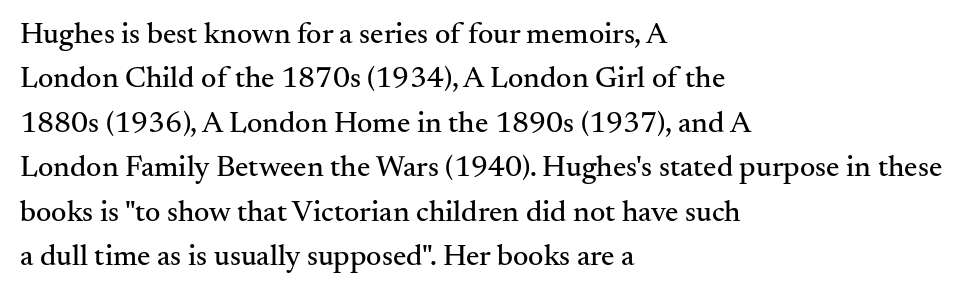
The image shows 30 px serif type, upright; set left-aligned, normal line spacing (1.48x), normal letter spacing, not underlined; medium stroke contrast and a small x-height.
